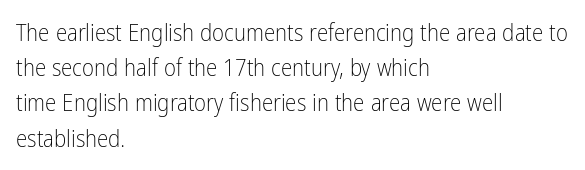
A typesetter would call this leading conventional body-copy spacing. Casual observation: everything's shoved over to the left. Counters stay open thanks to moderate or lighter strokes. The lettering stays uniformly vertical, giving the passage a roman look. No extra tracking has been applied to these lines. The gap between lines stays unmarked.
